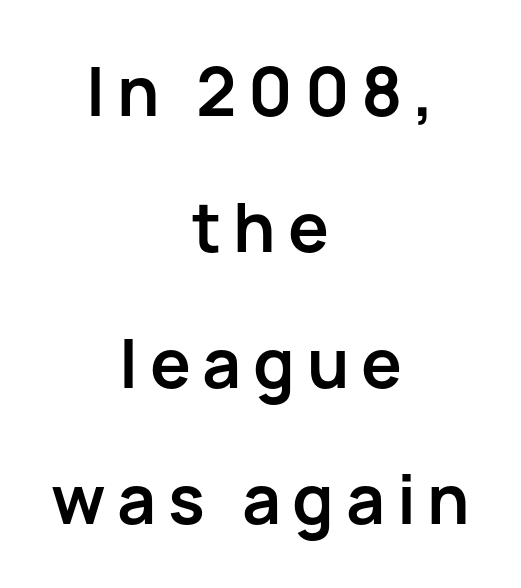
Does the copy run flush right? No — it is centered line by line. Quick note: underline off. Tall strokes in this sample are plumb rather than angled. Set as a true bold cut, around the 700 mark. Think of a printed novel: that variable character pitch is what you see here. Does the type have serifs? No, each stem ends abruptly.
